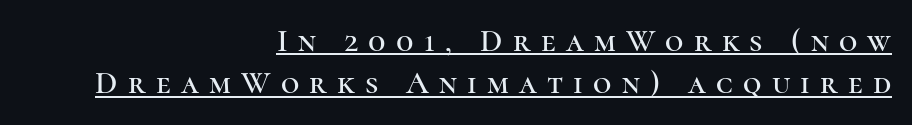
{"serif": "yes", "italic": "no", "width": "normal", "stroke_contrast": "high", "x_height": "medium", "monospaced": "no", "underline": "yes", "align": "right", "line_spacing": "normal", "line_spacing_ratio": 1.32, "letter_spacing": "wide", "letter_spacing_em": 0.32, "glyph_px": 32}
